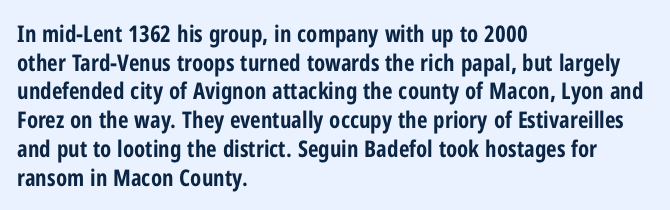
Q: Is the text bold? A: Yes.
Q: Is the text italic (slanted)? A: No, it is upright.
Q: Is the text underlined? A: No.
Q: How is the paragraph aligned? A: Left-aligned.
Q: Is the spacing between letters normal or unusually wide? A: Normal.
Q: Is the spacing between lines tight, normal or loose? A: Normal.
